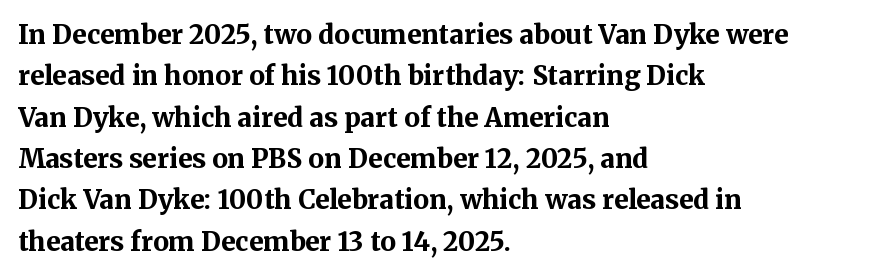
The image shows 26 px bold type, upright; set left-aligned, normal line spacing (1.59x), normal letter spacing, not underlined.
